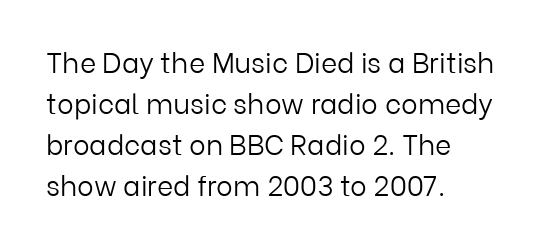
{"serif": "no", "italic": "no", "bold": "no", "weight": "light", "width": "normal", "stroke_contrast": "low", "x_height": "medium", "monospaced": "no", "underline": "no", "align": "left", "line_spacing": "normal", "line_spacing_ratio": 1.47, "letter_spacing": "normal", "letter_spacing_em": 0.0, "glyph_px": 28}
